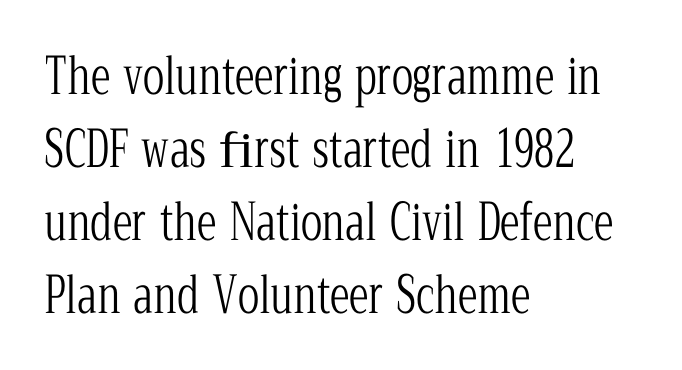
The image shows 50 px light, condensed serif type, upright; set left-aligned, normal line spacing (1.46x), normal letter spacing, not underlined; low stroke contrast and a medium x-height.
